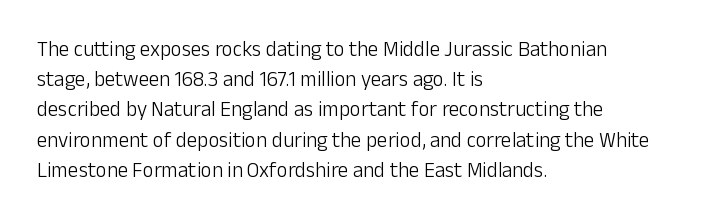
{"italic": "no", "bold": "no", "underline": "no", "align": "left", "line_spacing": "normal", "line_spacing_ratio": 1.44, "letter_spacing": "normal", "letter_spacing_em": 0.0, "glyph_px": 21}
